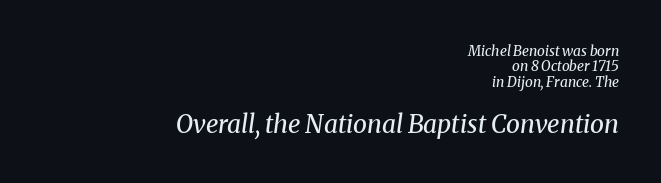
The image shows 25 px text type, italic (leaning right); set right-aligned, tight line spacing (1.1x), normal letter spacing, not underlined; the second (bottom) block is 1.79x larger.
